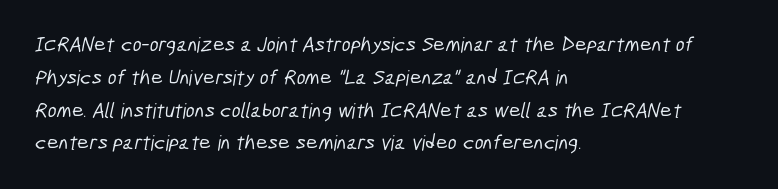
Characters follow at the spacing the type designer built in. Is the block centered? No — it sits flush against the left margin. No word sits above an underline. A typesetter would call this leading conventional body-copy spacing.
